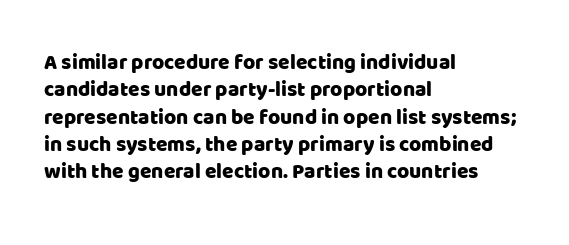
The image shows 21 px text type, upright; set left-aligned, normal line spacing (1.3x), normal letter spacing, not underlined.
